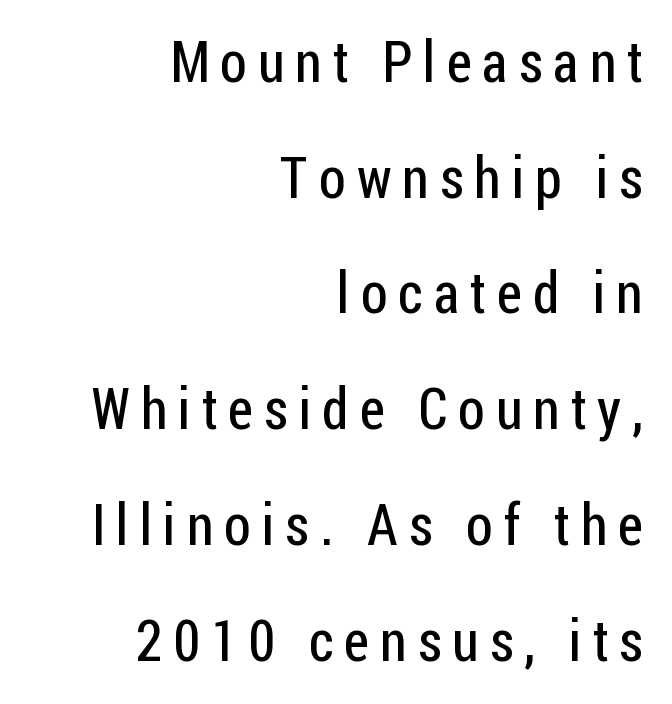
Q: Is the text bold? A: No.
Q: Is the text italic (slanted)? A: No, it is upright.
Q: Is the typeface a serif or a sans-serif typeface? A: Sans-serif.
Q: Is the text underlined? A: No.
Q: How is the paragraph aligned? A: Right-aligned.
Q: Is the spacing between lines tight, normal or loose? A: Loose.
Q: Width (condensed, normal, or wide)? A: Condensed.
Q: Stroke contrast? A: Low.
Q: x-height? A: Medium.
Q: Monospaced? A: No.
